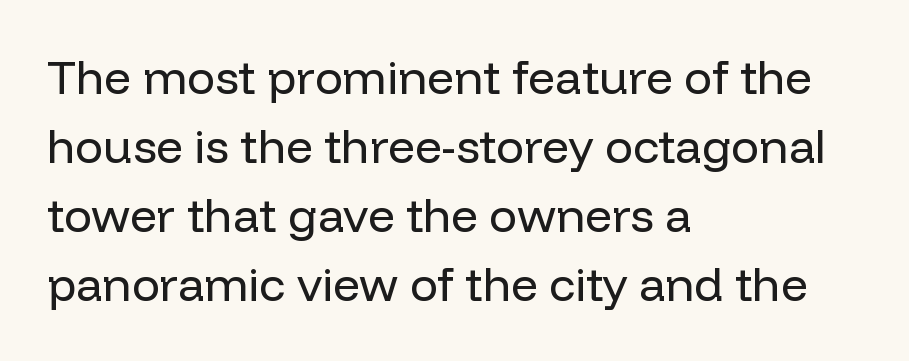
The image shows 47 px regular-weight sans-serif type, upright; set left-aligned, normal line spacing (1.47x), normal letter spacing, not underlined; low stroke contrast and a medium x-height.
